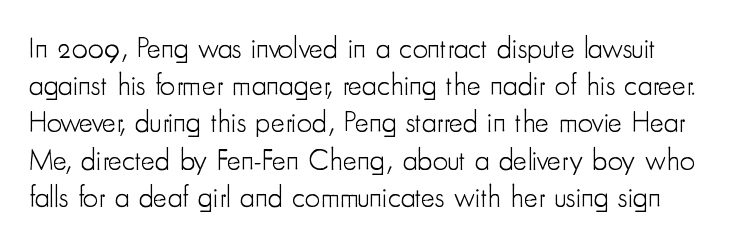
The image shows 30 px light, condensed sans-serif type, upright; set line spacing 1.24x, normal letter spacing, not underlined; low stroke contrast and a small x-height.
